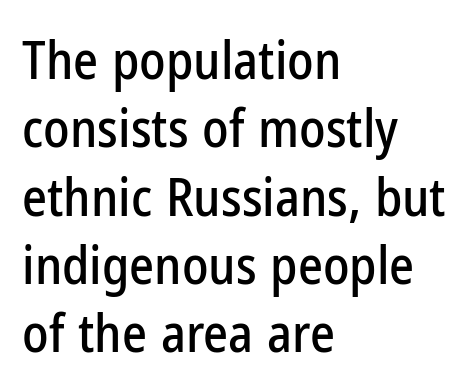
{"serif": "no", "italic": "no", "width": "condensed", "stroke_contrast": "low", "x_height": "medium", "monospaced": "no", "underline": "no", "align": "left", "line_spacing": "normal", "line_spacing_ratio": 1.29, "letter_spacing": "normal", "letter_spacing_em": 0.0, "glyph_px": 53}
